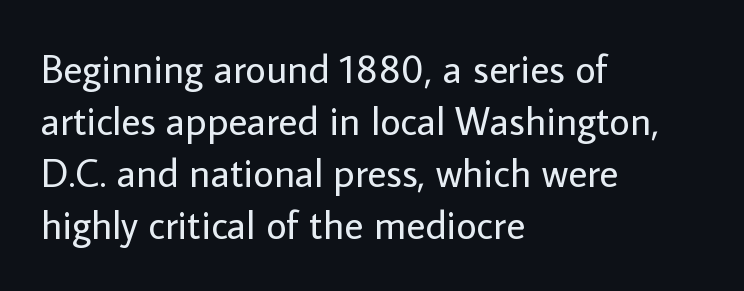
The lettering holds an erect, upright posture throughout. The rendering uses natural spacing where letterforms have individual widths. Notice how the passage keeps a crisp vertical edge on the left only. Students, observe: this is what conventionally led text looks like. The string is rendered with underlining switched off.
